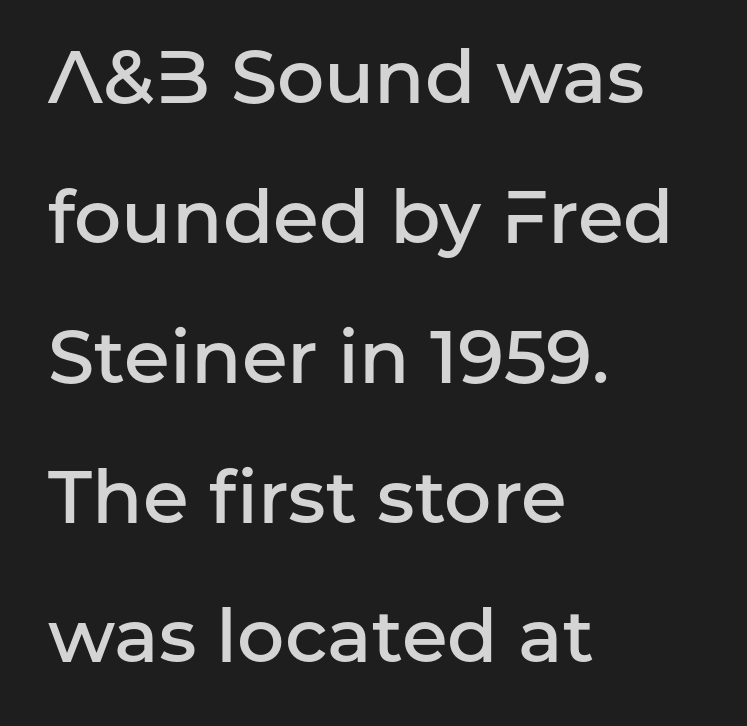
{"serif": "no", "italic": "no", "bold": "semi", "weight": "semibold", "width": "normal", "stroke_contrast": "low", "x_height": "medium", "monospaced": "no", "underline": "no", "align": "left", "line_spacing_ratio": 1.89, "letter_spacing": "normal", "letter_spacing_em": 0.0, "glyph_px": 74}
